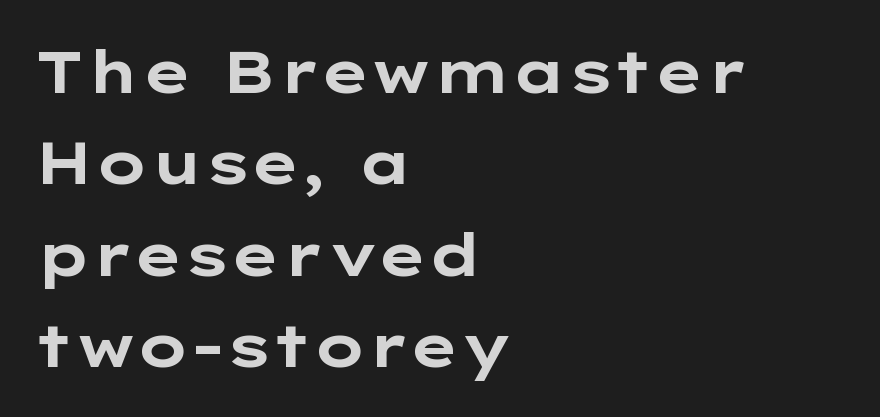
In CSS terms this would be text-align: left. Note: no serifs on the glyphs. Think of a printed novel: that variable character pitch is what you see here. One glance says typical: line gaps are just what's usual.
